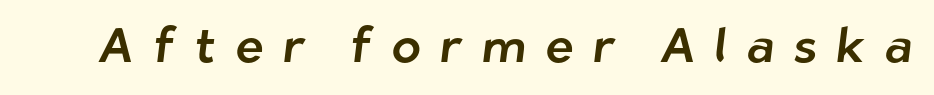
Letter spacing: wide. The specimen omits any rule beneath the text block's lines. Look at the bottom of the vertical strokes: they stop flat, with no serifs. Note the varied advance widths — an 'i' is clearly narrower than an 'm'.
